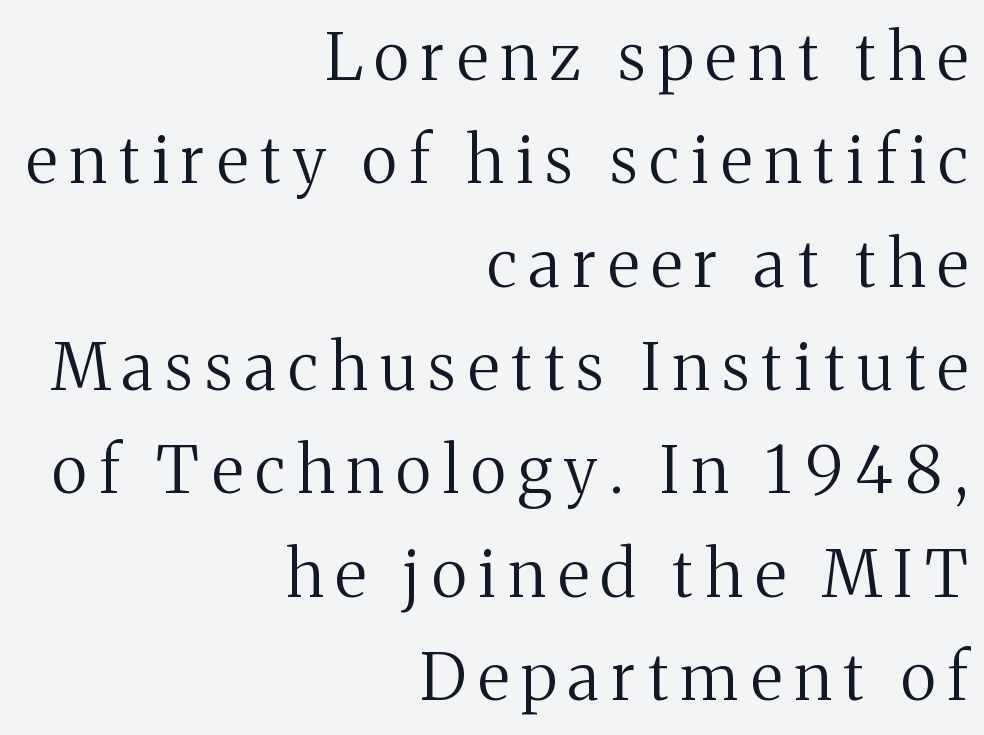
Short and long lines alike share a common ending point at right. Unbolded letterforms with no extra heft. Nobody drew a line under any word here. If you drew a line through each stem, it would be perfectly vertical.
